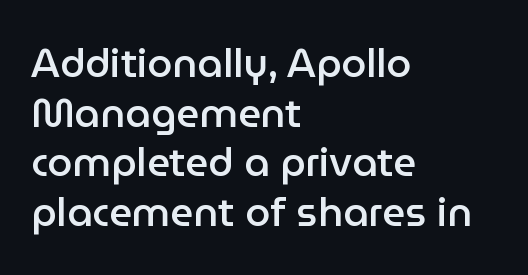
Q: Is the text bold? A: Semi-bold.
Q: Is the text italic (slanted)? A: No, it is upright.
Q: Is the typeface a serif or a sans-serif typeface? A: Sans-serif.
Q: Is the text underlined? A: No.
Q: How is the paragraph aligned? A: Left-aligned.
Q: Is the spacing between letters normal or unusually wide? A: Normal.
Q: Width (condensed, normal, or wide)? A: Normal.
Q: Stroke contrast? A: Low.
Q: x-height? A: Medium.
Q: Monospaced? A: No.
